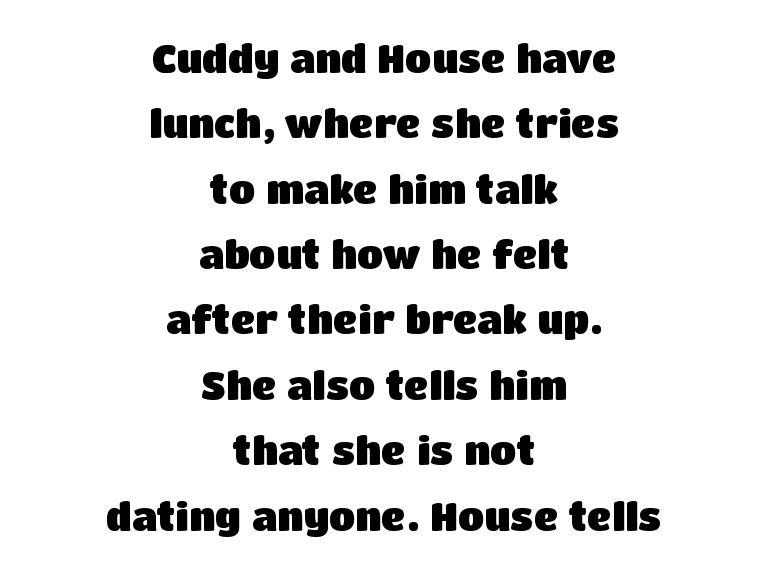
The image shows 38 px heavy sans-serif type, upright; set centered, line spacing 1.72x, normal letter spacing, not underlined; low stroke contrast and a large x-height.
